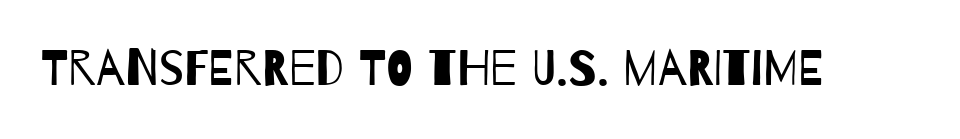
Q: Is the text bold? A: No.
Q: Is the typeface a serif or a sans-serif typeface? A: Sans-serif.
Q: Is the text underlined? A: No.
Q: Is the spacing between letters normal or unusually wide? A: Normal.
Q: Width (condensed, normal, or wide)? A: Condensed.
Q: Stroke contrast? A: Low.
Q: x-height? A: Large.
Q: Monospaced? A: No.
